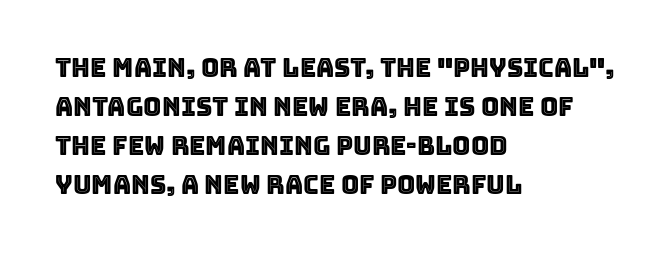
The image shows 25 px text type, upright; set left-aligned, normal line spacing (1.56x), normal letter spacing, not underlined.
